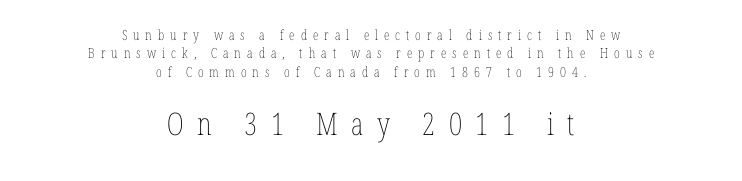
{"italic": "no", "bold": "no", "weight": "thin", "width": "condensed", "stroke_contrast": "low", "x_height": "medium", "monospaced": "no", "underline": "no", "align": "center", "line_spacing": "normal", "line_spacing_ratio": 1.31, "letter_spacing": "wide", "letter_spacing_em": 0.43, "larger_block": "second", "size_ratio": 2.21, "glyph_px": 31}
